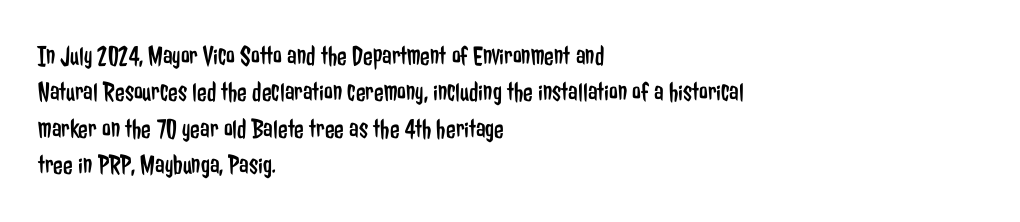
Q: Is the text bold? A: No.
Q: Is the text italic (slanted)? A: No, it is upright.
Q: Is the typeface a serif or a sans-serif typeface? A: Sans-serif.
Q: Is the text underlined? A: No.
Q: How is the paragraph aligned? A: Left-aligned.
Q: Is the spacing between letters normal or unusually wide? A: Normal.
Q: Is the spacing between lines tight, normal or loose? A: Normal.
Q: Width (condensed, normal, or wide)? A: Condensed.
Q: Stroke contrast? A: Low.
Q: x-height? A: Medium.
Q: Monospaced? A: No.
